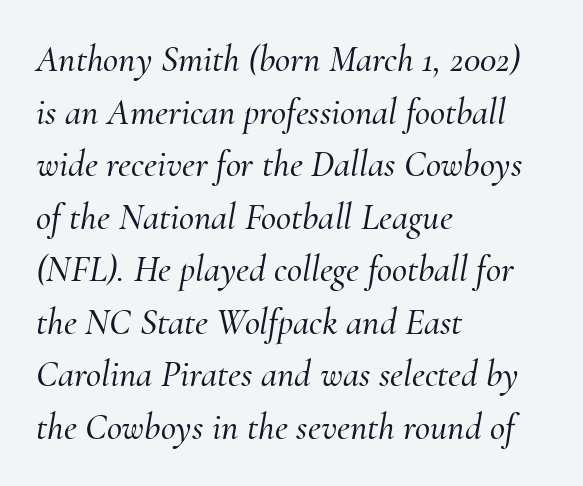
{"serif": "yes", "italic": "yes", "lean": "right", "slant_degrees": 10, "width": "normal", "stroke_contrast": "medium", "x_height": "small", "monospaced": "no", "underline": "no", "align": "left", "line_spacing": "normal", "line_spacing_ratio": 1.42, "letter_spacing": "normal", "letter_spacing_em": 0.0, "glyph_px": 37}
